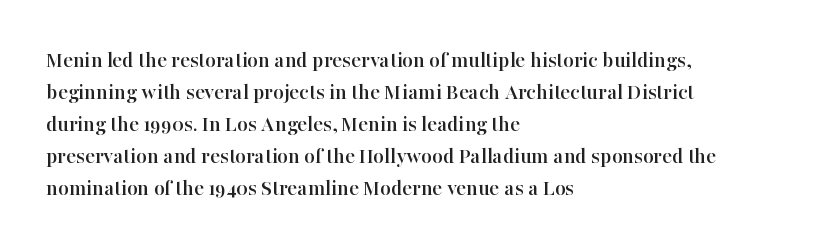
{"italic": "no", "underline": "no", "align": "left", "line_spacing": "normal", "line_spacing_ratio": 1.39, "letter_spacing": "normal", "letter_spacing_em": 0.0, "glyph_px": 23}
